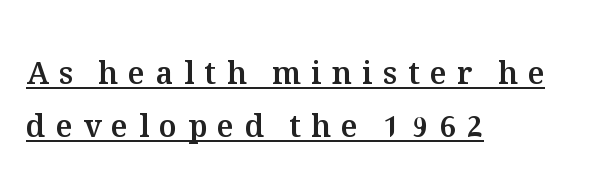
The image shows 30 px text type, upright; set left-aligned, line spacing 1.78x, unusually wide letter spacing (+0.35 em), underlined; medium stroke contrast and a medium x-height.
